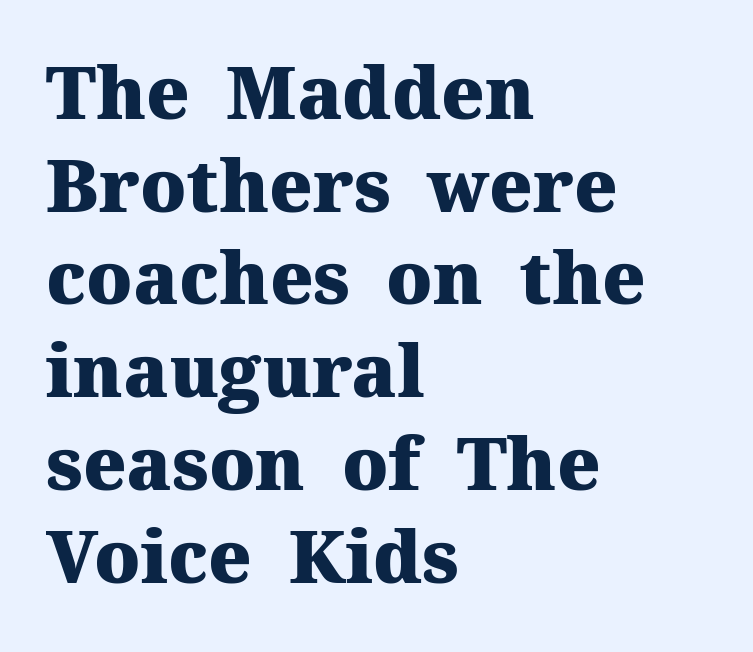
Q: Is the text bold? A: Yes.
Q: Is the text italic (slanted)? A: No, it is upright.
Q: Is the typeface a serif or a sans-serif typeface? A: Serif.
Q: Is the text underlined? A: No.
Q: How is the paragraph aligned? A: Left-aligned.
Q: Is the spacing between letters normal or unusually wide? A: Normal.
Q: Is the spacing between lines tight, normal or loose? A: Normal.
Q: Width (condensed, normal, or wide)? A: Normal.
Q: Stroke contrast? A: Medium.
Q: x-height? A: Medium.
Q: Monospaced? A: No.
